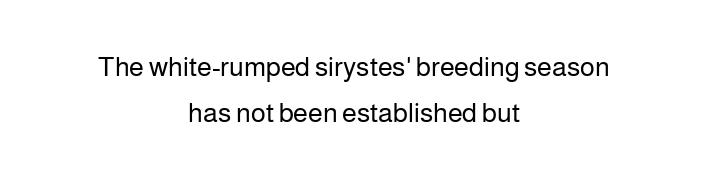
Q: Is the text bold? A: No.
Q: Is the text italic (slanted)? A: No, it is upright.
Q: Is the text underlined? A: No.
Q: How is the paragraph aligned? A: Centered.
Q: Is the spacing between letters normal or unusually wide? A: Normal.
